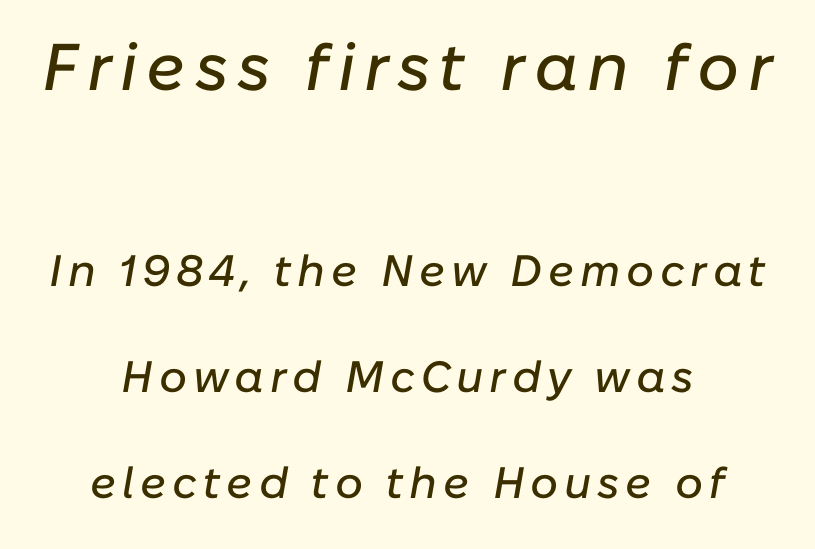
The image shows 66 px text type, italic (leaning right); set centered, loose line spacing (2.41x), not underlined; the first (top) block is 1.5x larger; low stroke contrast and a medium x-height.
